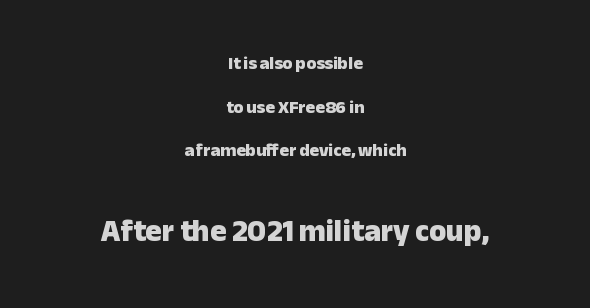
The image shows 31 px heavy sans-serif type, upright; set centered, loose line spacing (2.43x), normal letter spacing, not underlined; the second (bottom) block is 1.72x larger; low stroke contrast and a medium x-height.
